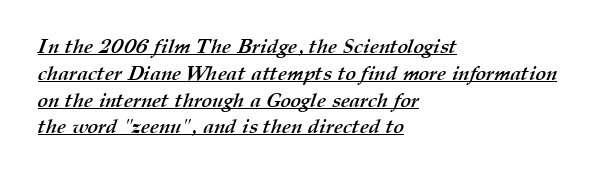
Caption: lettering with a line underneath. Honestly, the letter spacing is just normal — you wouldn't notice it. Whoever set this chose a conventional vertical rhythm. Emphasis by weight is at full strength: bold.
